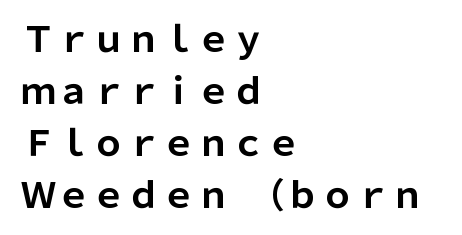
The text block is weighted toward the left margin, trailing off unevenly rightward. What's the leading like? Ordinary, nothing unusual. The letters sit at their default tracking, neither squeezed nor spread. Strong, thick strokes mark this as bold type.
